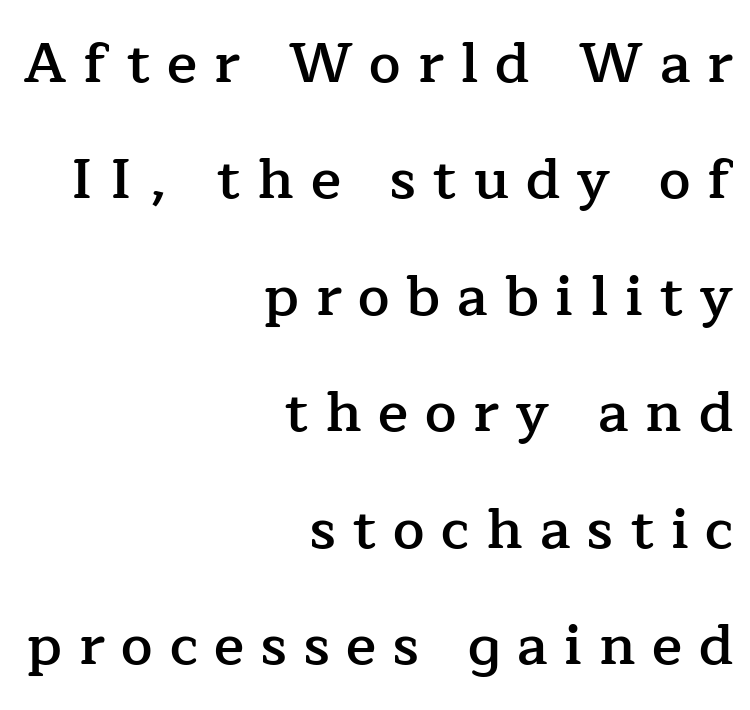
The image shows 56 px semibold serif type, upright; set right-aligned, loose line spacing (2.08x), unusually wide letter spacing (+0.3 em), not underlined; low stroke contrast and a medium x-height.
